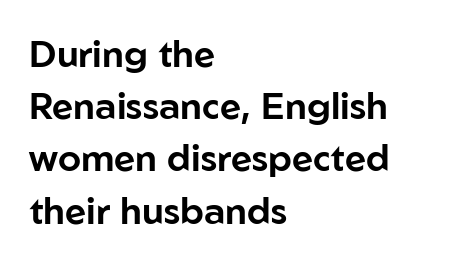
The letters advance in unequal steps, a hallmark of proportional type. Letterform terminals end flat and unadorned throughout the passage. Underlining? Definitely not there. This sample uses an upright cut, with every glyph sitting square on the baseline. Characters follow at the spacing the type designer built in.
